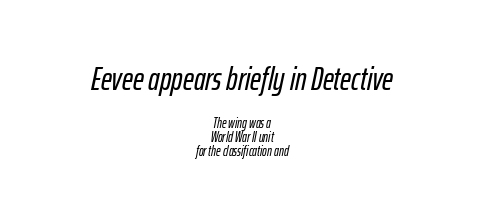
Q: Is the text italic (slanted)? A: Yes, it leans right by about 12 degrees.
Q: Is the text underlined? A: No.
Q: How is the paragraph aligned? A: Centered.
Q: Is the spacing between letters normal or unusually wide? A: Normal.
Q: Is the spacing between lines tight, normal or loose? A: Tight.
Q: Which block of text is set in a larger size, the first (top) or the second (bottom)? A: The first (top) one.
Q: Width (condensed, normal, or wide)? A: Condensed.
Q: Stroke contrast? A: Low.
Q: x-height? A: Medium.
Q: Monospaced? A: No.
